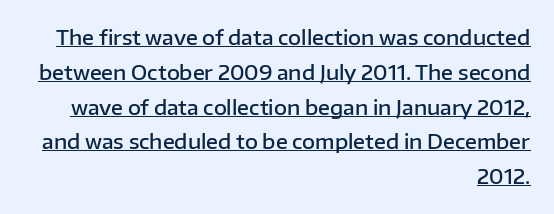
The image shows 20 px text type, upright; set right-aligned, line spacing 1.74x, normal letter spacing, underlined.
